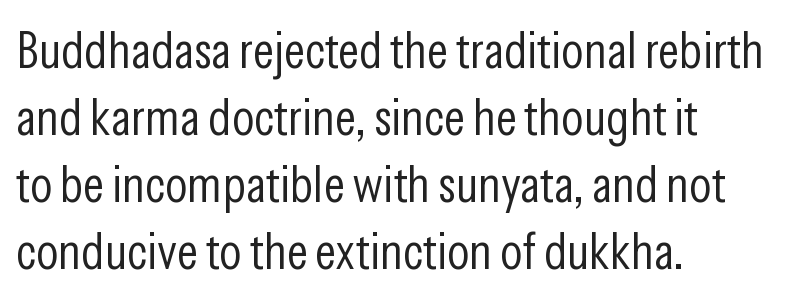
Q: Is the text bold? A: No.
Q: Is the text italic (slanted)? A: No, it is upright.
Q: Is the typeface a serif or a sans-serif typeface? A: Sans-serif.
Q: Is the text underlined? A: No.
Q: How is the paragraph aligned? A: Left-aligned.
Q: Is the spacing between letters normal or unusually wide? A: Normal.
Q: Is the spacing between lines tight, normal or loose? A: Normal.
Q: Width (condensed, normal, or wide)? A: Condensed.
Q: Stroke contrast? A: Low.
Q: x-height? A: Medium.
Q: Monospaced? A: No.
